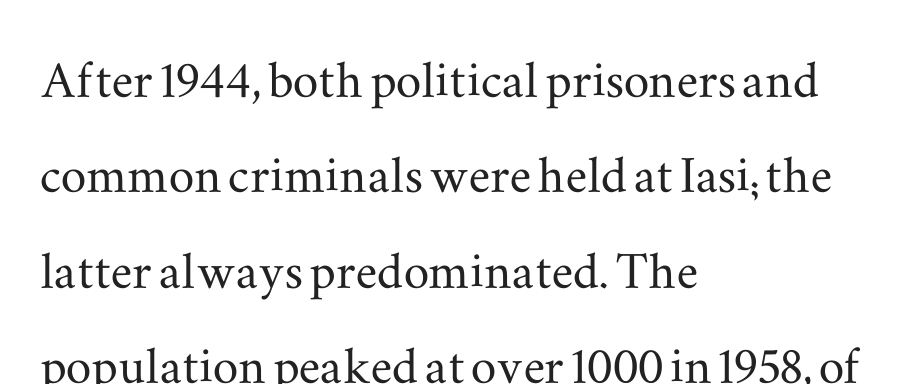
Q: Is the text italic (slanted)? A: No, it is upright.
Q: Is the typeface a serif or a sans-serif typeface? A: Serif.
Q: Is the text underlined? A: No.
Q: How is the paragraph aligned? A: Left-aligned.
Q: Is the spacing between letters normal or unusually wide? A: Normal.
Q: Is the spacing between lines tight, normal or loose? A: Normal.
Q: Width (condensed, normal, or wide)? A: Wide.
Q: Stroke contrast? A: Medium.
Q: x-height? A: Small.
Q: Monospaced? A: No.
